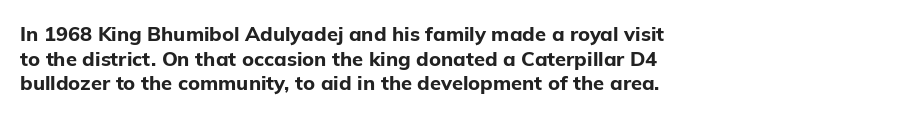
The foot of each line stays bare and open. The letters are bold, with thick, heavy strokes. The letters stand straight up with perfectly vertical stems. Compared with typical body copy, the letter spacing here is the same. These lines stack with their left ends in a neat column.
